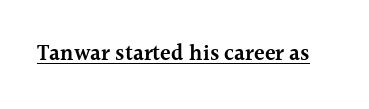
Typesetter's note: demi weight, one step under bold. This sample uses plain, unmodified letter spacing. Honestly, the underline is the first thing you notice here. A typesetter would mark this as roman, not italic.
